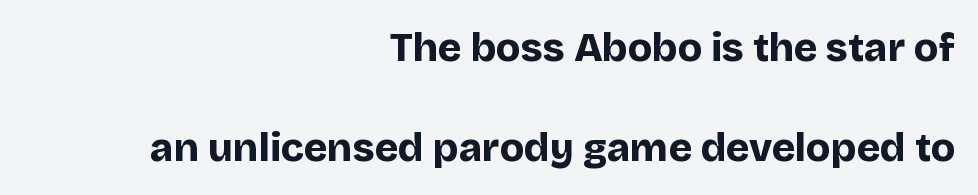
Type without underlining. This sample has the flowing, uneven cadence of proportional lettering. Is the type bold? Yes — the strokes are clearly thick and heavy. The line texture is even and compact thanks to regular tracking. The specimen reads as upright at a glance.
